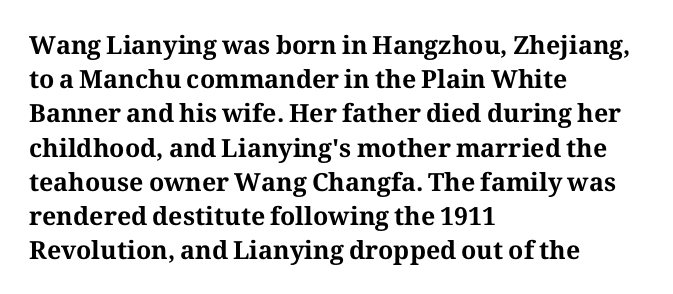
The lines in this sample share a left origin and differ only in where they stop. Summary of vertical rhythm: regular, with standard interline spacing. Italic: no, the glyphs are upright roman. The letterforms sit shoulder to shoulder at normal distance. Set as a true bold cut, around the 700 mark. The baseline area is clear.
